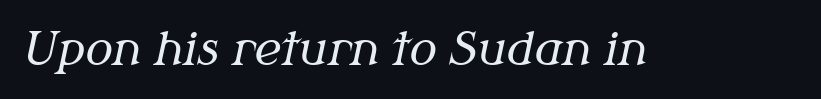
The image shows 46 px regular-weight serif type, italic (leaning right); set normal letter spacing, not underlined; medium stroke contrast and a medium x-height.
